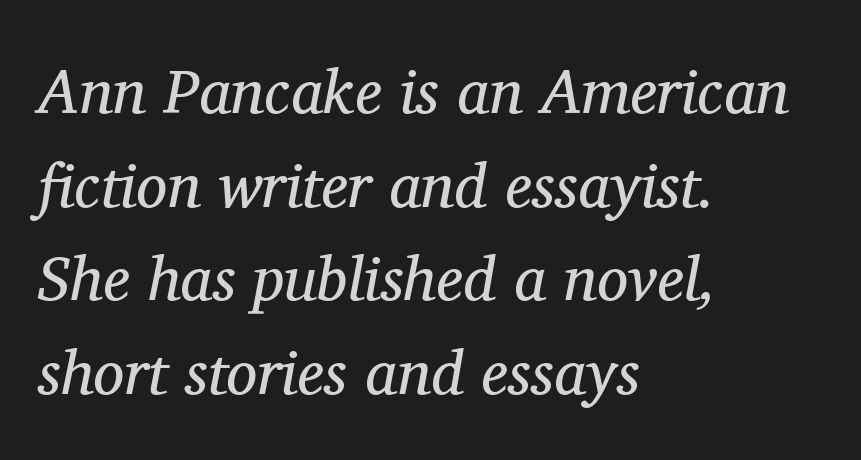
The image shows 62 px regular-weight serif type, italic (leaning right); set left-aligned, normal line spacing (1.51x), normal letter spacing, not underlined; medium stroke contrast and a medium x-height.
